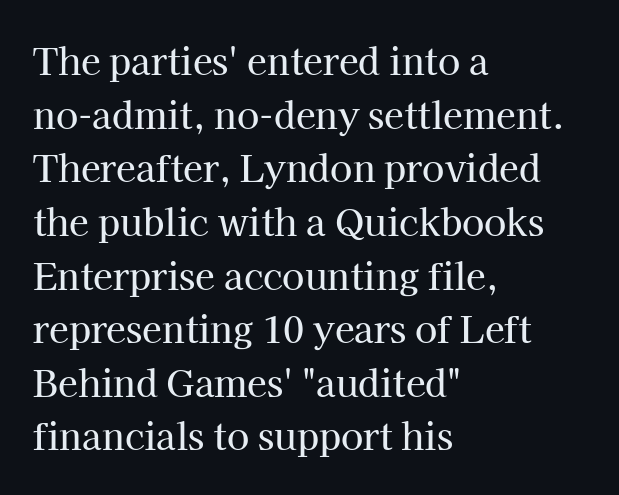
{"serif": "yes", "italic": "no", "width": "normal", "stroke_contrast": "high", "x_height": "medium", "monospaced": "no", "underline": "no", "align": "left", "line_spacing": "normal", "line_spacing_ratio": 1.49, "letter_spacing": "normal", "letter_spacing_em": 0.0, "glyph_px": 36}
